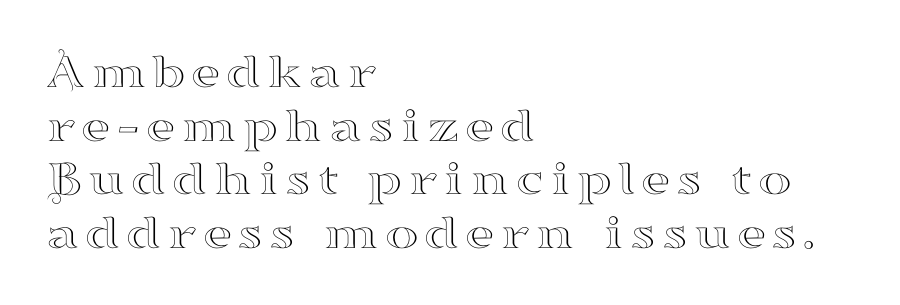
The image shows 51 px wide serif type, upright; set left-aligned, tight line spacing (1.05x), not underlined; high stroke contrast and a small x-height.
